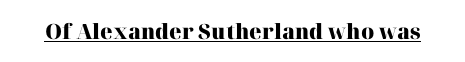
Q: Is the text bold? A: Yes.
Q: Is the text italic (slanted)? A: No, it is upright.
Q: Is the text underlined? A: Yes.
Q: Is the spacing between letters normal or unusually wide? A: Normal.
